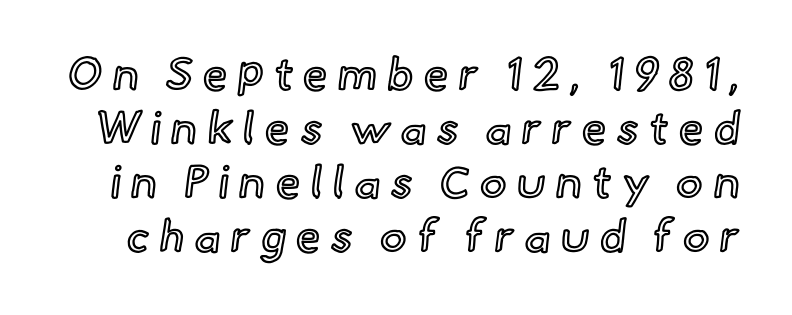
The image shows 45 px text type; set line spacing 1.2x, unusually wide letter spacing (+0.22 em), not underlined; a small x-height.
